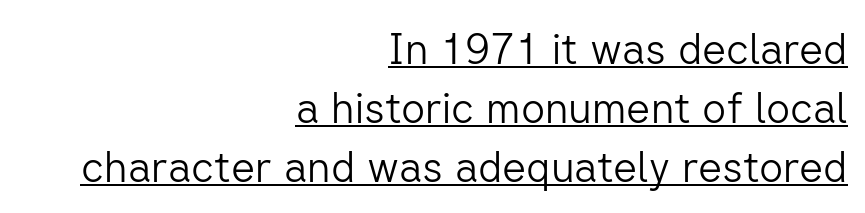
This block has exactly the height ordinary leading produces. In designer terms, the underline attribute is active on this setting. Short note: letters normally spaced. Every character sits straight up, as roman type does. Do the characters align in a grid? No, the font is proportional.
